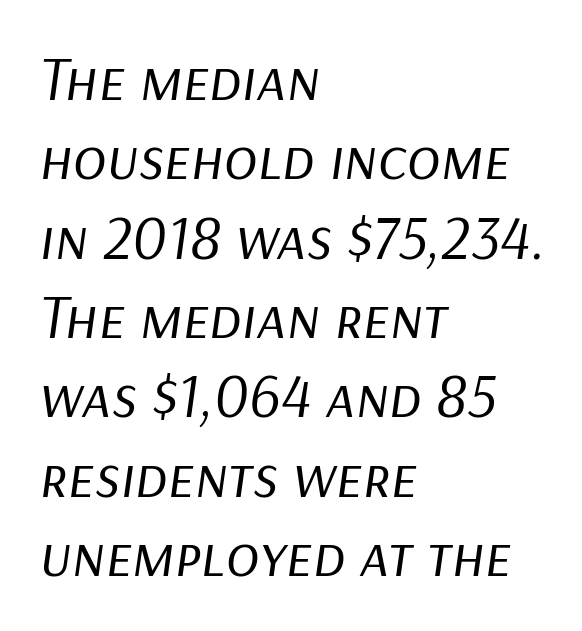
The image shows 62 px regular-weight type, italic (leaning right); set left-aligned, normal line spacing (1.28x), normal letter spacing, not underlined; low stroke contrast and a medium x-height.
